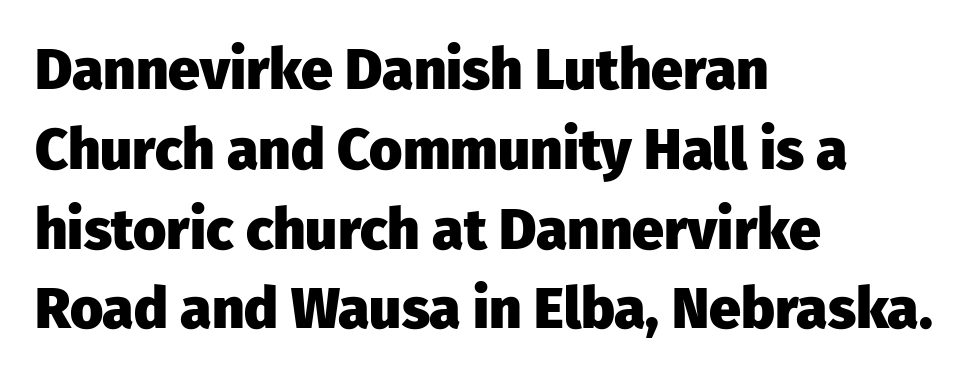
{"serif": "no", "italic": "no", "bold": "yes", "weight": "heavy", "width": "normal", "stroke_contrast": "low", "x_height": "medium", "monospaced": "no", "underline": "no", "align": "left", "line_spacing": "normal", "line_spacing_ratio": 1.4, "letter_spacing": "normal", "letter_spacing_em": 0.0, "glyph_px": 57}
